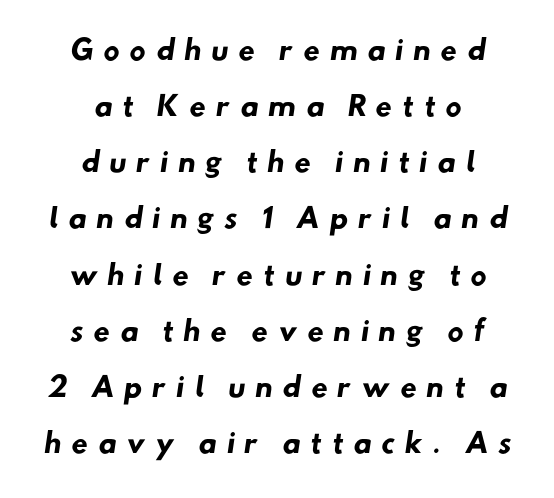
Q: Is the text bold? A: Yes.
Q: Is the text underlined? A: No.
Q: How is the paragraph aligned? A: Centered.
Q: Is the spacing between letters normal or unusually wide? A: Unusually wide.
Q: Is the spacing between lines tight, normal or loose? A: Loose.
